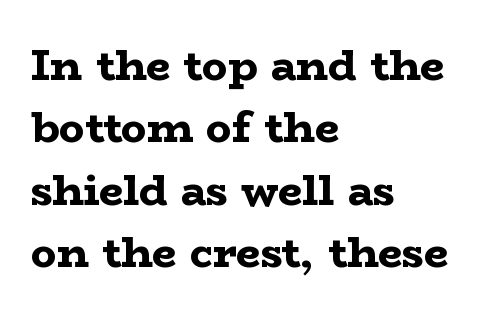
The image shows 43 px bold, wide serif type, upright; set left-aligned, normal line spacing (1.45x), normal letter spacing, not underlined; low stroke contrast and a medium x-height.
